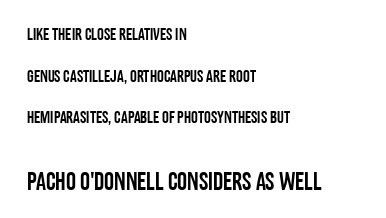
The image shows 25 px text type, upright; set left-aligned, loose line spacing (2.45x), normal letter spacing, not underlined; the second (bottom) block is 1.47x larger.
